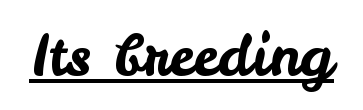
The rendering keeps characters at their native spacing. Is this a sans? Yes — the strokes have no serifs. In designer terms, the underline attribute is active on this setting. Varying glyph widths throughout — classic text-font behaviour.
